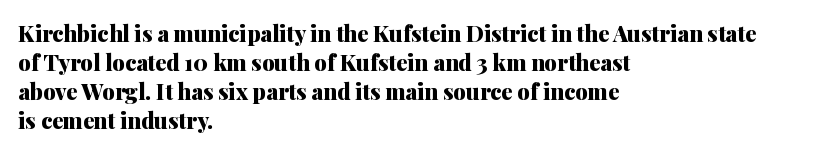
The image shows 22 px bold type, upright; set left-aligned, normal line spacing (1.32x), normal letter spacing, not underlined.
